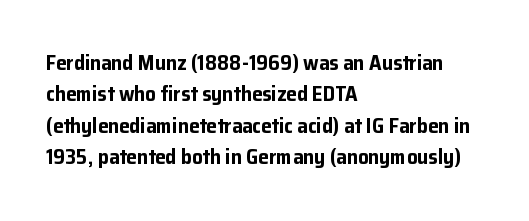
{"italic": "no", "bold": "yes", "underline": "no", "align": "left", "line_spacing": "normal", "line_spacing_ratio": 1.5, "letter_spacing": "normal", "letter_spacing_em": 0.0, "glyph_px": 21}
